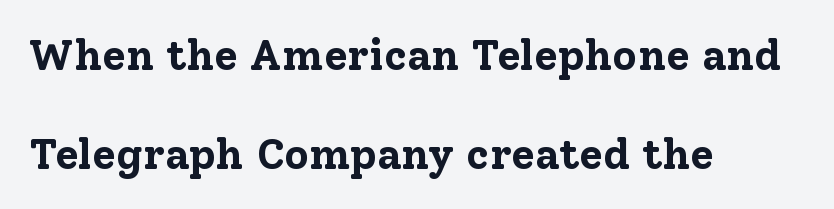
The image shows 43 px bold serif type, upright; set left-aligned, loose line spacing (2.3x), normal letter spacing, not underlined; low stroke contrast and a medium x-height.
